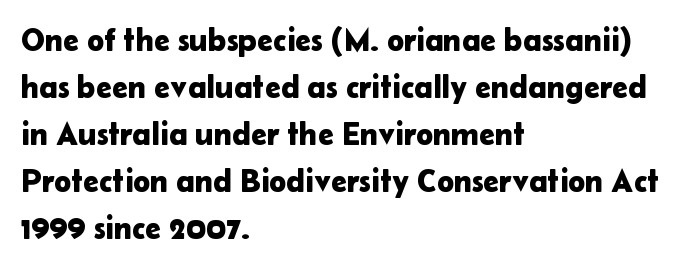
Q: Is the text italic (slanted)? A: No, it is upright.
Q: Is the typeface a serif or a sans-serif typeface? A: Sans-serif.
Q: Is the text underlined? A: No.
Q: How is the paragraph aligned? A: Left-aligned.
Q: Is the spacing between letters normal or unusually wide? A: Normal.
Q: Is the spacing between lines tight, normal or loose? A: Normal.
Q: Width (condensed, normal, or wide)? A: Normal.
Q: Stroke contrast? A: Low.
Q: x-height? A: Medium.
Q: Monospaced? A: No.
